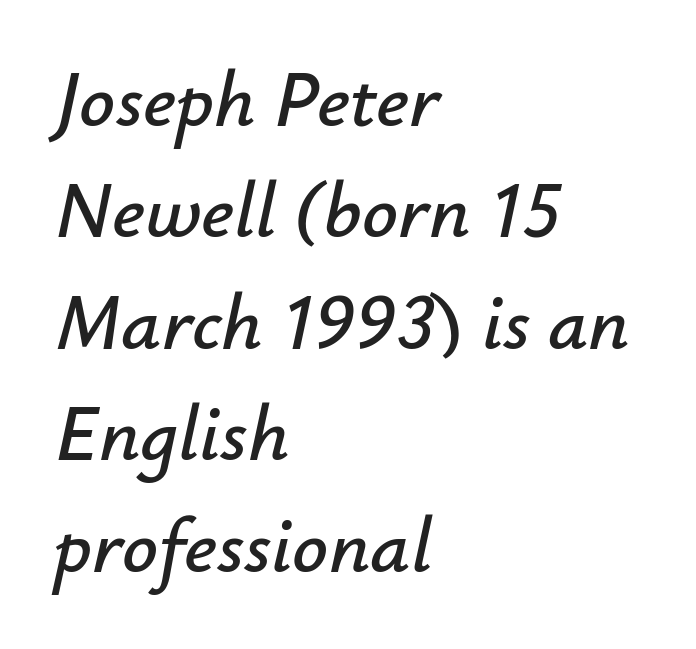
{"italic": "yes", "lean": "right", "slant_degrees": 12, "width": "normal", "stroke_contrast": "low", "x_height": "small", "monospaced": "no", "underline": "no", "align": "left", "line_spacing": "normal", "line_spacing_ratio": 1.41, "letter_spacing": "normal", "letter_spacing_em": 0.0, "glyph_px": 79}
